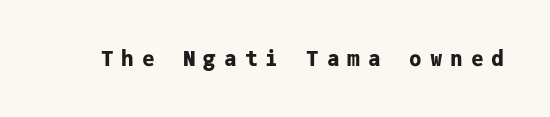
Only glyphs here, with clear space below each row. Spacing between characters has been opened up far beyond the box default. Nope, not italic — everything's standing straight. How heavy is the stroke? Heavy — this is a bold.
